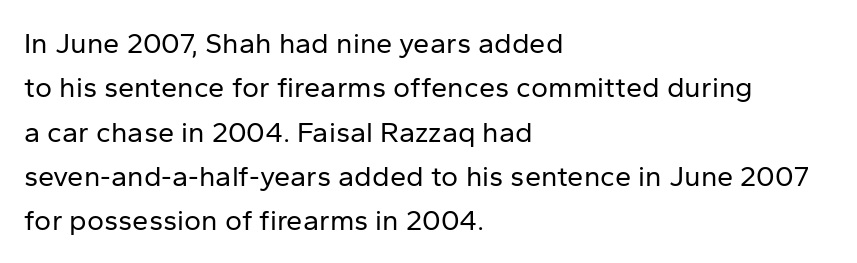
Horizontal alignment here is leftward, the default for most running prose. The font's upright variant was chosen for this text. Quick note: underline off. How are the letters spaced? Ordinarily, with no added tracking. Character widths vary here, with narrow letters taking less room than wide ones.
